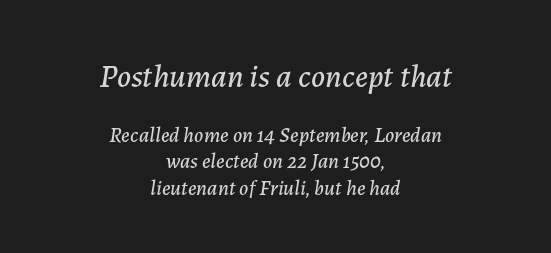
{"italic": "yes", "lean": "right", "slant_degrees": 7, "width": "normal", "stroke_contrast": "low", "x_height": "medium", "monospaced": "no", "underline": "no", "align": "center", "line_spacing": "normal", "line_spacing_ratio": 1.28, "letter_spacing": "normal", "letter_spacing_em": 0.0, "larger_block": "first", "size_ratio": 1.52, "glyph_px": 32}
